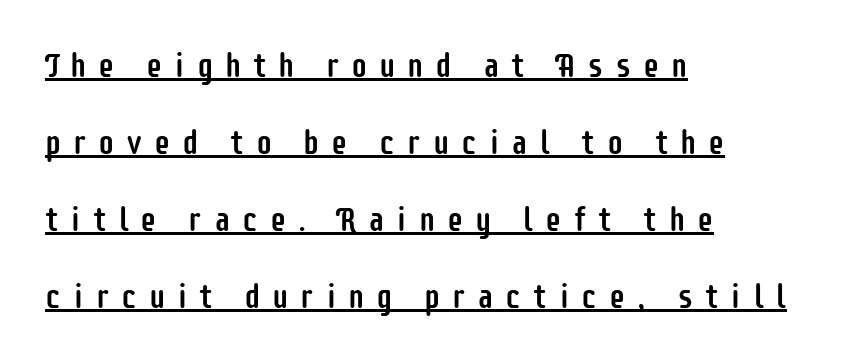
Q: Is the text italic (slanted)? A: No, it is upright.
Q: Is the typeface a serif or a sans-serif typeface? A: Sans-serif.
Q: Is the text underlined? A: Yes.
Q: How is the paragraph aligned? A: Left-aligned.
Q: Is the spacing between letters normal or unusually wide? A: Unusually wide.
Q: Is the spacing between lines tight, normal or loose? A: Loose.
Q: Width (condensed, normal, or wide)? A: Condensed.
Q: Stroke contrast? A: Low.
Q: x-height? A: Large.
Q: Monospaced? A: No.
